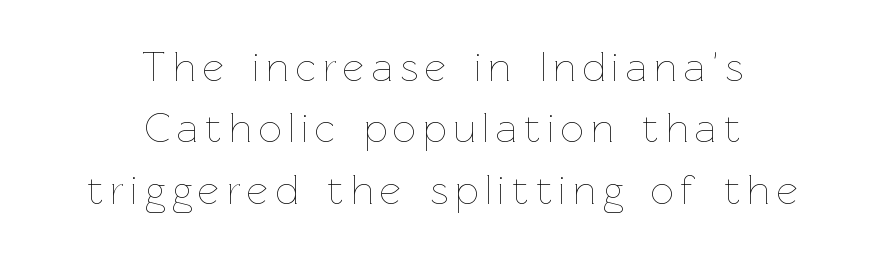
Q: Is the text bold? A: No.
Q: Is the text italic (slanted)? A: No, it is upright.
Q: Is the text underlined? A: No.
Q: How is the paragraph aligned? A: Centered.
Q: Is the spacing between lines tight, normal or loose? A: Normal.
Q: Width (condensed, normal, or wide)? A: Normal.
Q: Stroke contrast? A: Low.
Q: x-height? A: Medium.
Q: Monospaced? A: No.
